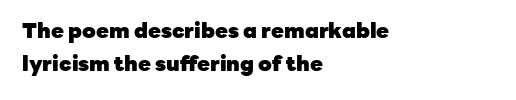
The lines sit at an ordinary, default distance from one another. Bare-footed words on every line. The rendering uses a bold face; every stroke is thick and dark. Posture: upright roman.
